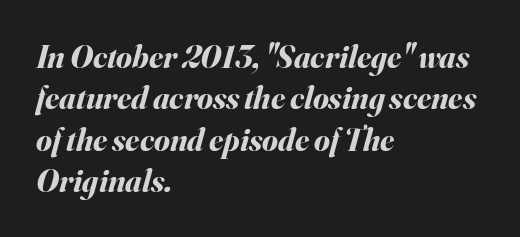
{"italic": "yes", "lean": "right", "slant_degrees": 16, "bold": "yes", "weight": "bold", "width": "normal", "stroke_contrast": "medium", "x_height": "small", "monospaced": "no", "underline": "no", "align": "left", "line_spacing": "normal", "line_spacing_ratio": 1.29, "letter_spacing": "normal", "letter_spacing_em": 0.0, "glyph_px": 32}
